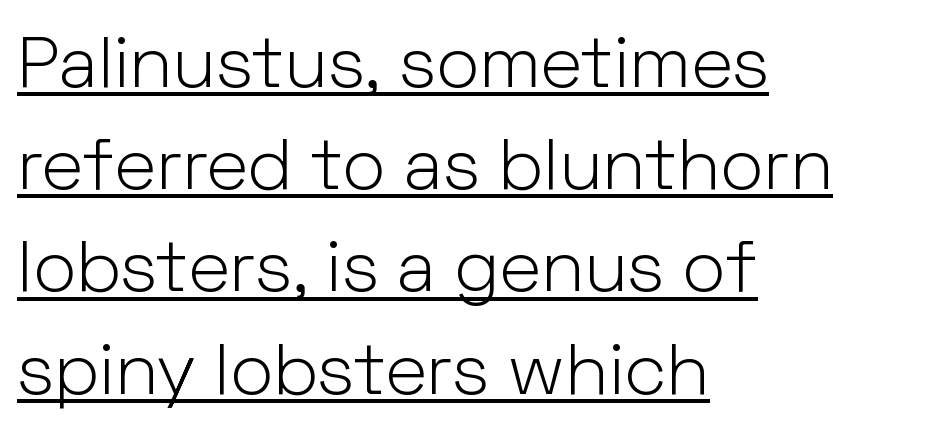
Q: Is the text bold? A: No.
Q: Is the text italic (slanted)? A: No, it is upright.
Q: Is the typeface a serif or a sans-serif typeface? A: Sans-serif.
Q: Is the text underlined? A: Yes.
Q: How is the paragraph aligned? A: Left-aligned.
Q: Is the spacing between letters normal or unusually wide? A: Normal.
Q: Is the spacing between lines tight, normal or loose? A: Normal.
Q: Width (condensed, normal, or wide)? A: Normal.
Q: Stroke contrast? A: Low.
Q: x-height? A: Medium.
Q: Monospaced? A: No.
